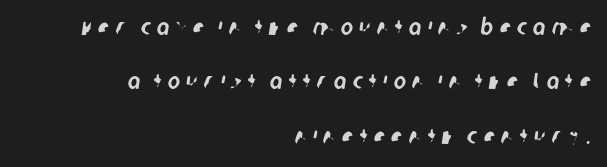
How would I describe the line gaps? Wide and relaxed. Look at the tracking — it's clearly loosened, letters drifting apart. The baseline area is clear. These lines stack with their right ends in a neat column.
